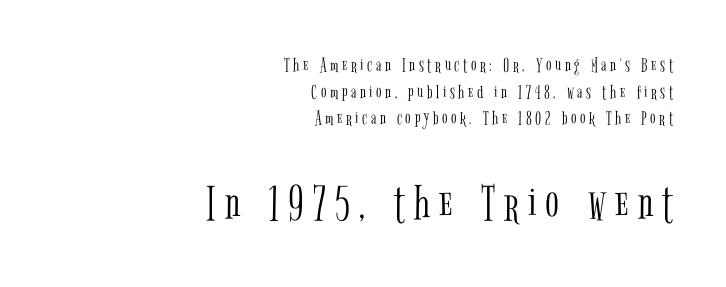
Reading top to bottom, the characters get bigger at the block break. The designer left line spacing at the default. Vertical strokes here are truly vertical. The gap between lines stays unmarked.
